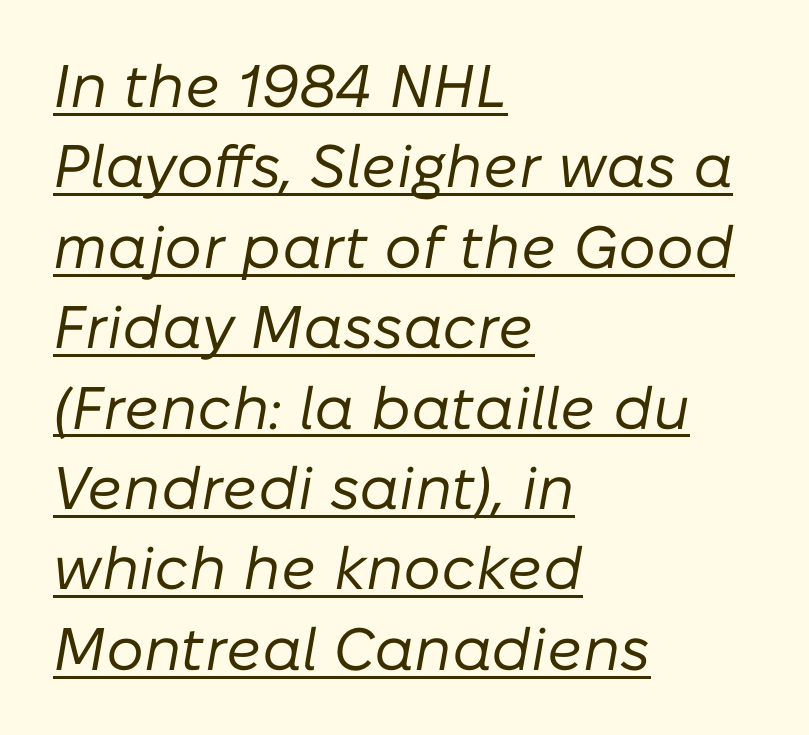
This reads as an unemphasized weight, regular at the heaviest. Is the block centered? No — it sits flush against the left margin. Each letter keeps its own natural width here, so spacing adapts to shape. Descenders here cross a horizontal rule under the line. In terms of posture, this sample is oblique. The line texture is even and compact thanks to regular tracking.
